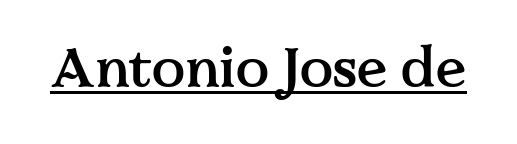
Q: Is the text bold? A: Semi-bold.
Q: Is the text italic (slanted)? A: No, it is upright.
Q: Is the typeface a serif or a sans-serif typeface? A: Serif.
Q: Is the text underlined? A: Yes.
Q: Is the spacing between letters normal or unusually wide? A: Normal.
Q: Width (condensed, normal, or wide)? A: Normal.
Q: Stroke contrast? A: Medium.
Q: x-height? A: Medium.
Q: Monospaced? A: No.
